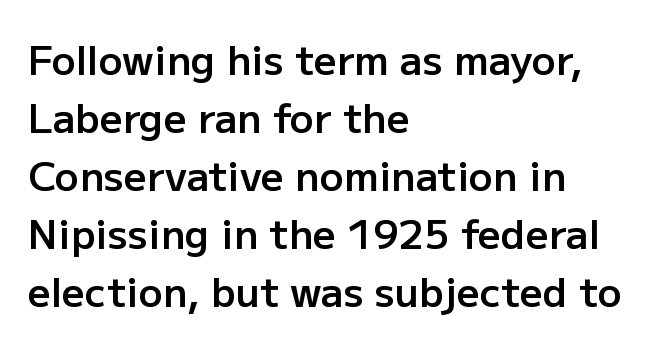
The image shows 40 px semibold sans-serif type, upright; set left-aligned, normal line spacing (1.45x), normal letter spacing, not underlined; low stroke contrast and a medium x-height.
